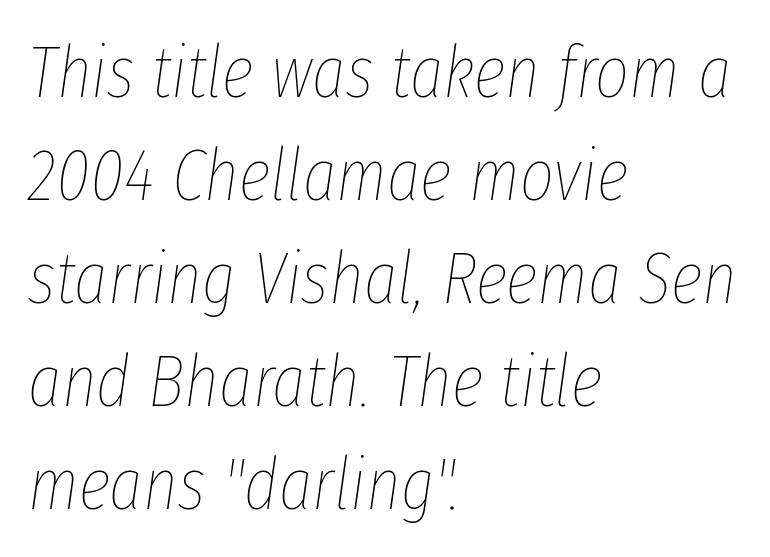
The image shows 73 px thin, condensed type, italic (leaning right); set left-aligned, normal line spacing (1.41x), normal letter spacing, not underlined; low stroke contrast and a medium x-height.
